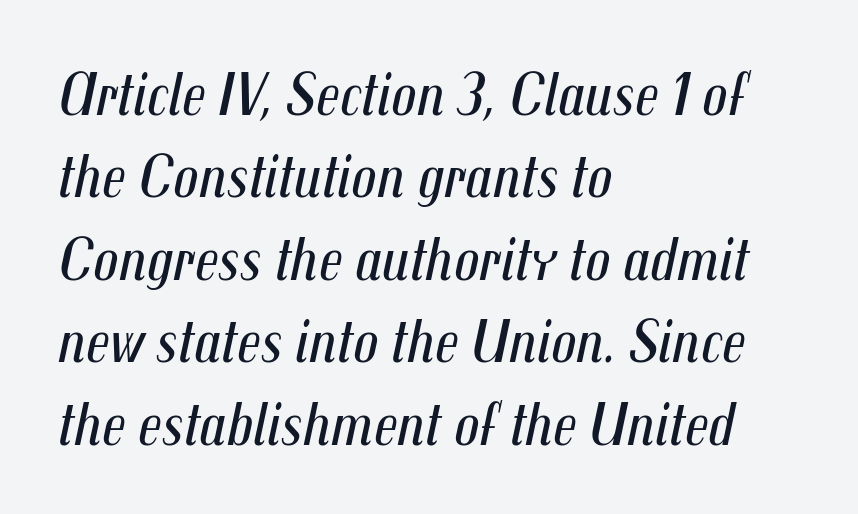
{"italic": "yes", "lean": "right", "slant_degrees": 12, "bold": "no", "weight": "regular", "width": "condensed", "stroke_contrast": "medium", "x_height": "medium", "monospaced": "no", "underline": "no", "align": "left", "line_spacing": "normal", "line_spacing_ratio": 1.33, "letter_spacing": "normal", "letter_spacing_em": 0.0, "glyph_px": 62}
